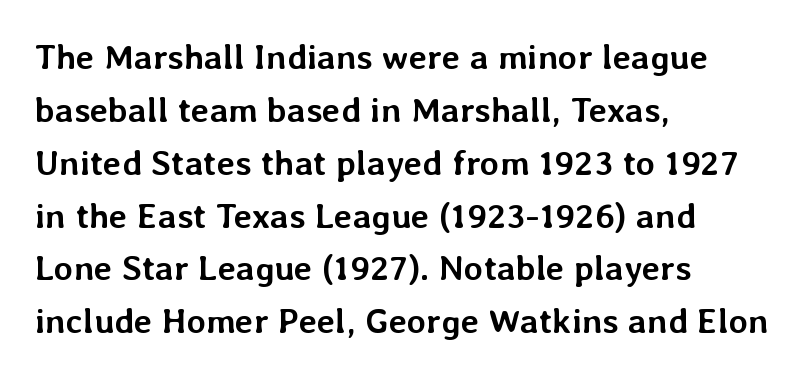
Does the weight exceed regular? Yes, all the way to bold. Rendered with straight, roman letterforms. Note the varied advance widths — an 'i' is clearly narrower than an 'm'. Vertically, the passage feels balanced, rows spaced as you'd expect. In CSS terms this would be text-align: left.
